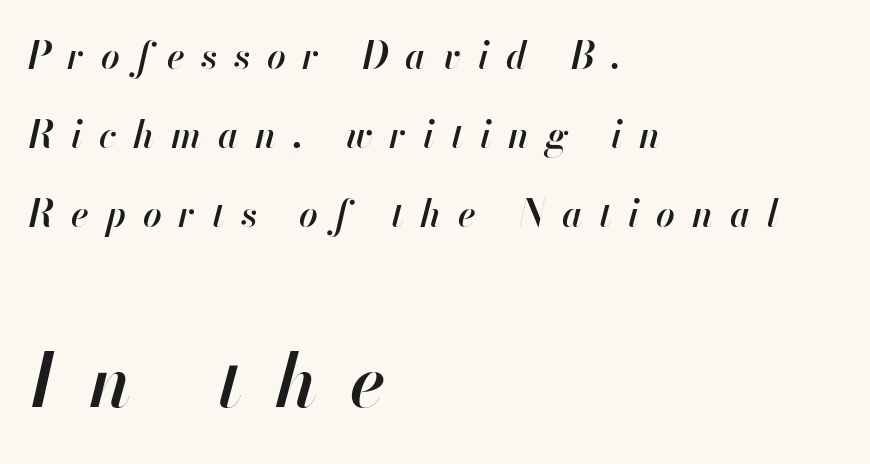
The image shows 74 px semibold type, italic (leaning right); set left-aligned, loose line spacing (2.13x), unusually wide letter spacing (+0.45 em), not underlined; the second (bottom) block is 2.0x larger; high stroke contrast and a small x-height.
